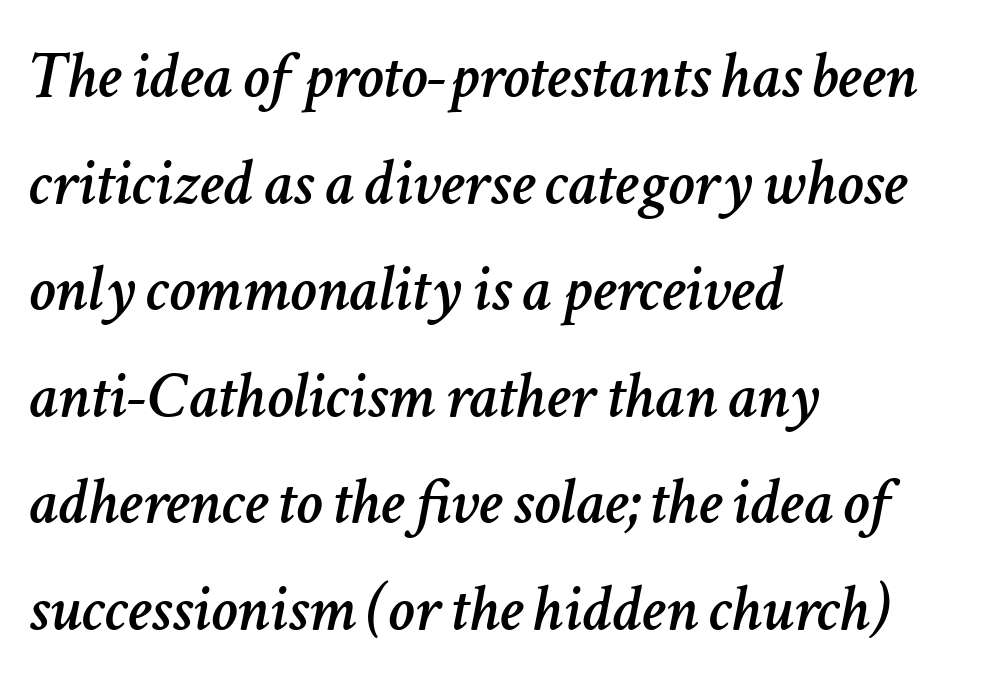
{"italic": "yes", "lean": "right", "slant_degrees": 11, "width": "normal", "stroke_contrast": "low", "x_height": "medium", "monospaced": "no", "underline": "no", "align": "left", "line_spacing": "normal", "line_spacing_ratio": 1.59, "letter_spacing": "normal", "letter_spacing_em": 0.0, "glyph_px": 67}
